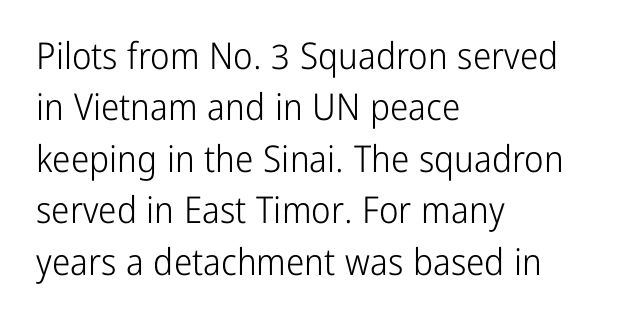
{"serif": "no", "italic": "no", "bold": "no", "weight": "light", "width": "condensed", "stroke_contrast": "low", "x_height": "medium", "monospaced": "no", "underline": "no", "align": "left", "line_spacing": "normal", "line_spacing_ratio": 1.39, "letter_spacing": "normal", "letter_spacing_em": 0.0, "glyph_px": 37}
